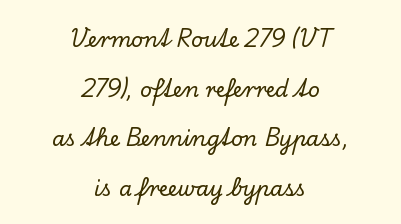
{"underline": "no", "align": "center", "line_spacing": "loose", "line_spacing_ratio": 2.36, "letter_spacing": "normal", "letter_spacing_em": 0.0, "glyph_px": 21}
